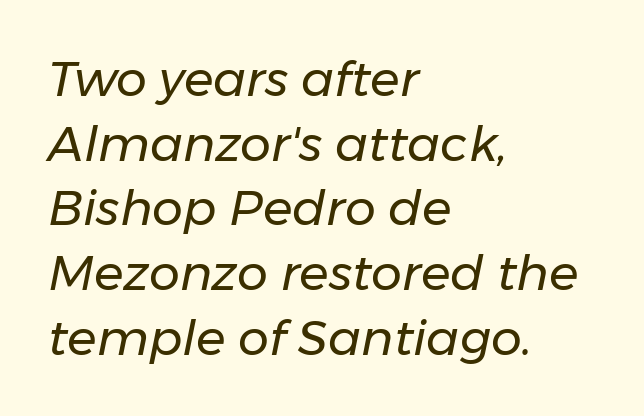
Q: Is the text bold? A: No.
Q: Is the text italic (slanted)? A: Yes, it leans right by about 11 degrees.
Q: Is the text underlined? A: No.
Q: How is the paragraph aligned? A: Left-aligned.
Q: Is the spacing between letters normal or unusually wide? A: Normal.
Q: Is the spacing between lines tight, normal or loose? A: Normal.
Q: Width (condensed, normal, or wide)? A: Normal.
Q: Stroke contrast? A: Low.
Q: x-height? A: Medium.
Q: Monospaced? A: No.
